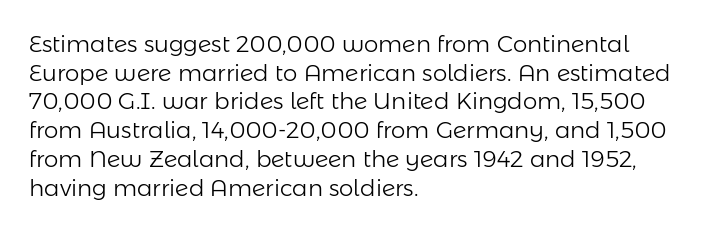
Q: Is the text bold? A: No.
Q: Is the text italic (slanted)? A: No, it is upright.
Q: Is the text underlined? A: No.
Q: How is the paragraph aligned? A: Left-aligned.
Q: Is the spacing between letters normal or unusually wide? A: Normal.
Q: Is the spacing between lines tight, normal or loose? A: Normal.
